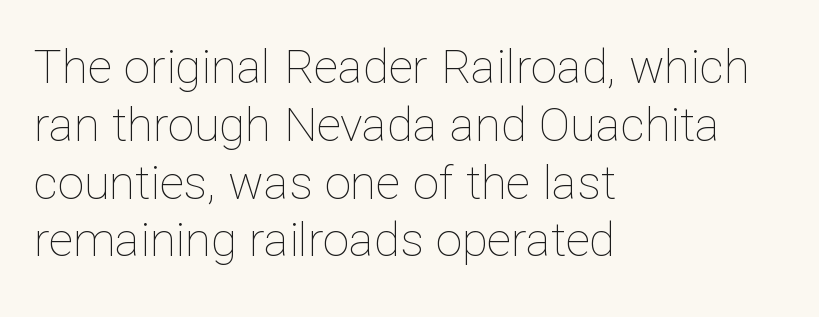
Only glyphs here, with clear space below each row. A classic flush-left, rag-right setting is used for this passage. How are the letters spaced? Ordinarily, with no added tracking. A typesetter would mark this as roman, not italic. Is the type heavy? It reads as light-to-regular instead. Is this a fixed-width face? No — the glyphs have proportional, varying widths.
